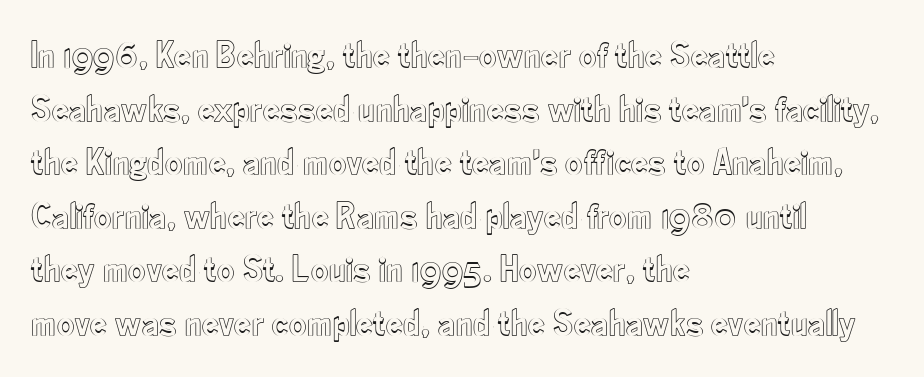
The image shows 38 px condensed type, upright; set left-aligned, normal line spacing (1.41x), normal letter spacing, not underlined; a small x-height.
